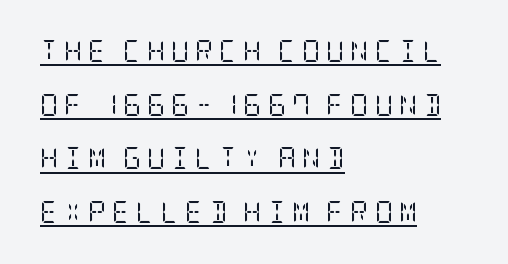
The image shows 22 px text type, upright; set left-aligned, loose line spacing (2.44x), unusually wide letter spacing (+0.28 em), underlined.
